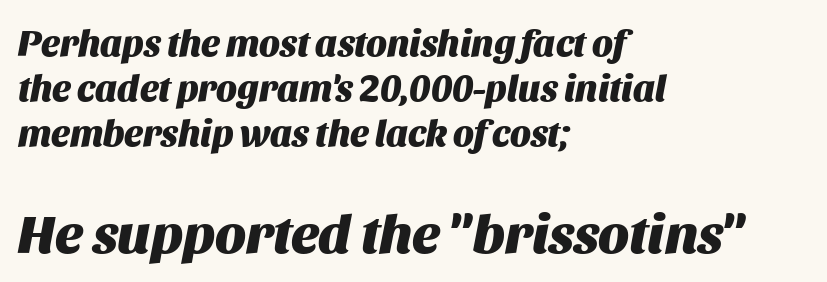
{"italic": "yes", "lean": "right", "slant_degrees": 11, "bold": "yes", "weight": "heavy", "width": "normal", "stroke_contrast": "medium", "x_height": "large", "monospaced": "no", "underline": "no", "align": "left", "line_spacing_ratio": 1.21, "letter_spacing": "normal", "letter_spacing_em": 0.0, "larger_block": "second", "size_ratio": 1.49, "glyph_px": 55}
